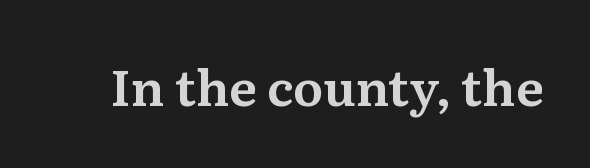
Q: Is the text italic (slanted)? A: No, it is upright.
Q: Is the typeface a serif or a sans-serif typeface? A: Serif.
Q: Is the text underlined? A: No.
Q: Is the spacing between letters normal or unusually wide? A: Normal.
Q: Width (condensed, normal, or wide)? A: Normal.
Q: Stroke contrast? A: Medium.
Q: x-height? A: Medium.
Q: Monospaced? A: No.
